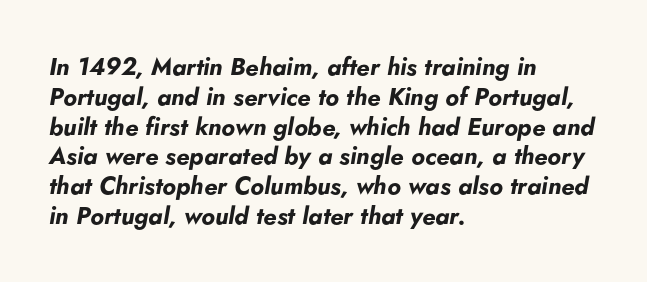
{"italic": "yes", "lean": "right", "slant_degrees": 5, "bold": "yes", "underline": "no", "align": "left", "line_spacing_ratio": 1.24, "letter_spacing": "normal", "letter_spacing_em": 0.0, "glyph_px": 24}
